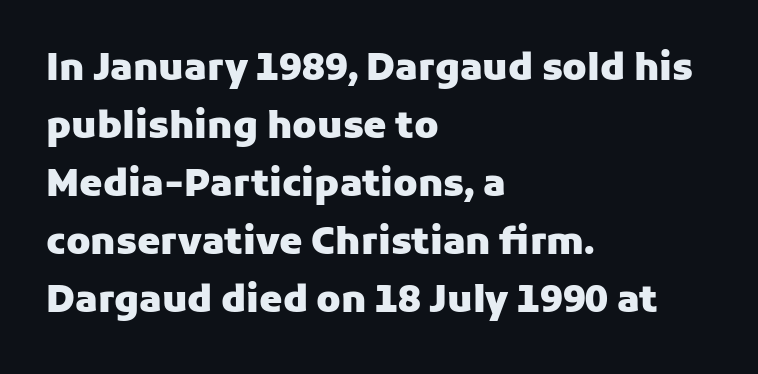
The image shows 37 px heavy sans-serif type, upright; set left-aligned, normal line spacing (1.57x), normal letter spacing, not underlined; low stroke contrast and a medium x-height.
